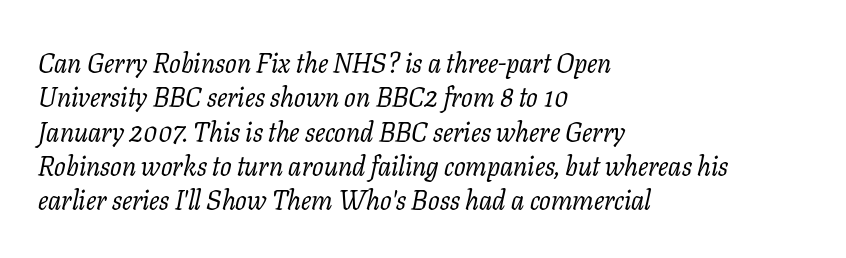
{"italic": "yes", "lean": "right", "slant_degrees": 11, "bold": "no", "underline": "no", "align": "left", "line_spacing": "normal", "line_spacing_ratio": 1.27, "letter_spacing": "normal", "letter_spacing_em": 0.0, "glyph_px": 27}
